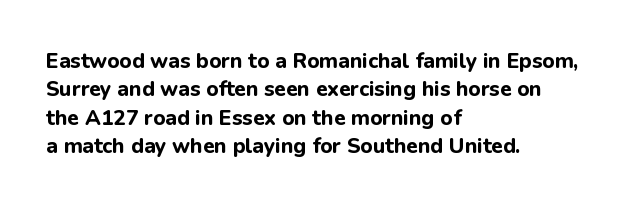
{"italic": "no", "bold": "yes", "underline": "no", "align": "left", "line_spacing": "normal", "line_spacing_ratio": 1.35, "letter_spacing": "normal", "letter_spacing_em": 0.0, "glyph_px": 21}
